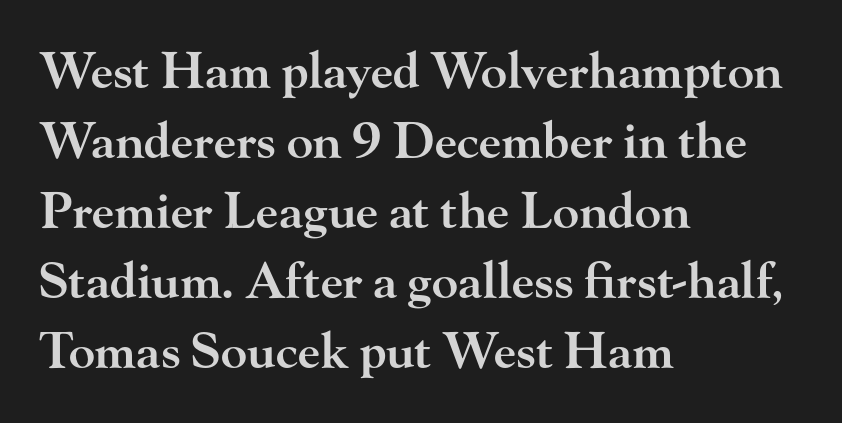
The image shows 49 px semibold, wide serif type, upright; set left-aligned, normal line spacing (1.43x), normal letter spacing, not underlined; high stroke contrast and a small x-height.
